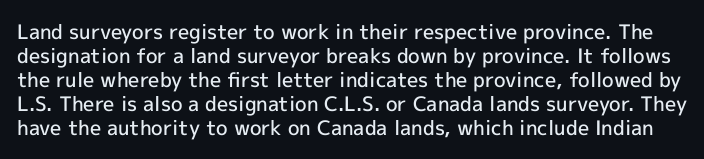
Any mark beneath the type? The region is blank. A typesetter would mark this as roman, not italic. The face used here is rendered with its standard letterfit. This is the in-between weight designers call semibold or demi.
